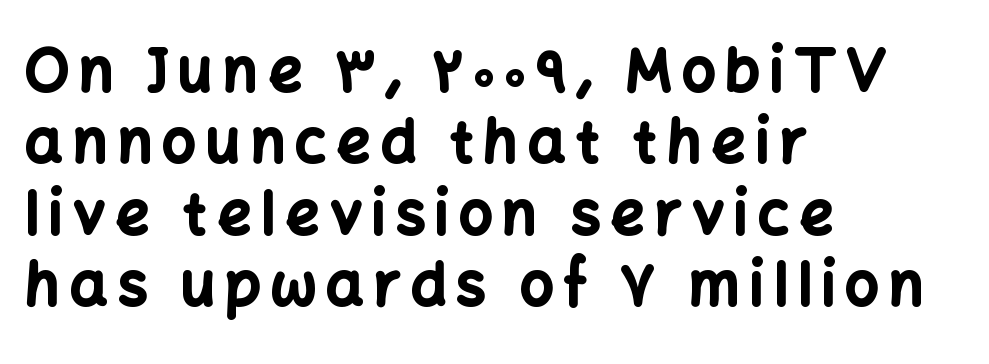
{"serif": "no", "italic": "no", "bold": "yes", "weight": "bold", "width": "normal", "stroke_contrast": "low", "x_height": "medium", "monospaced": "no", "underline": "no", "align": "left", "line_spacing_ratio": 1.21, "glyph_px": 59}
